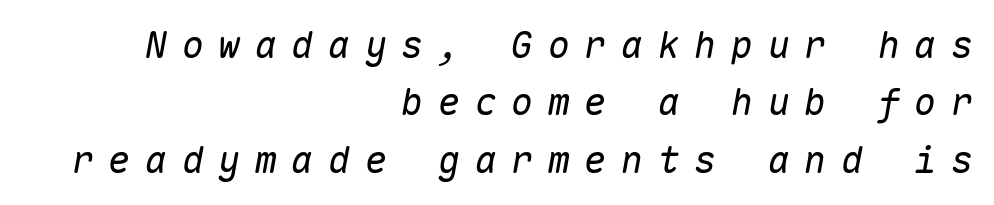
The line texture is sparse and dotted thanks to wide tracking. Weight: regular or lighter. This block has exactly the height ordinary leading produces. You could count columns in this text — the font is strictly monospaced.
